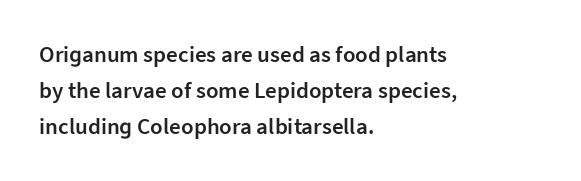
Q: Is the text bold? A: Semi-bold.
Q: Is the text italic (slanted)? A: No, it is upright.
Q: Is the text underlined? A: No.
Q: How is the paragraph aligned? A: Left-aligned.
Q: Is the spacing between letters normal or unusually wide? A: Normal.
Q: Is the spacing between lines tight, normal or loose? A: Normal.
